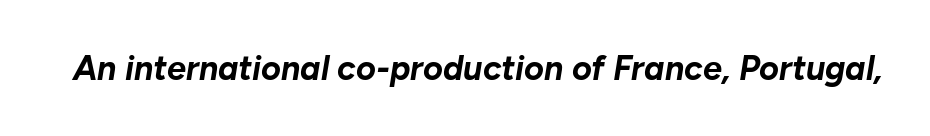
Decoration check: the copy has no underline. Think of a printed novel: that variable character pitch is what you see here. Compared with an ordinary text face, these strokes are far heavier — a full bold. Looking at the ascenders, they clearly lean. Inter-character spacing is left at the font's built-in metrics.
